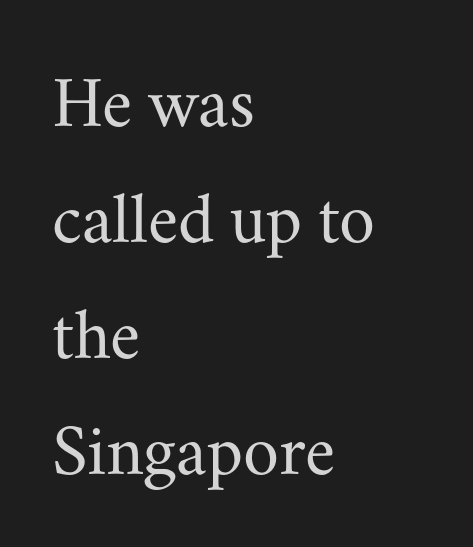
The image shows 73 px regular-weight serif type, upright; set left-aligned, normal line spacing (1.59x), normal letter spacing, not underlined; medium stroke contrast and a small x-height.
